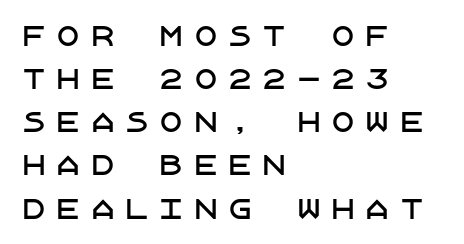
When letters stand straight like this, we call the style roman or upright. This rendering features lettering with no underline. Between one letter and the next there's a generous, obvious gap. Leading matches the norm, producing a regular column. The typesetter chose a ragged-right arrangement here.
